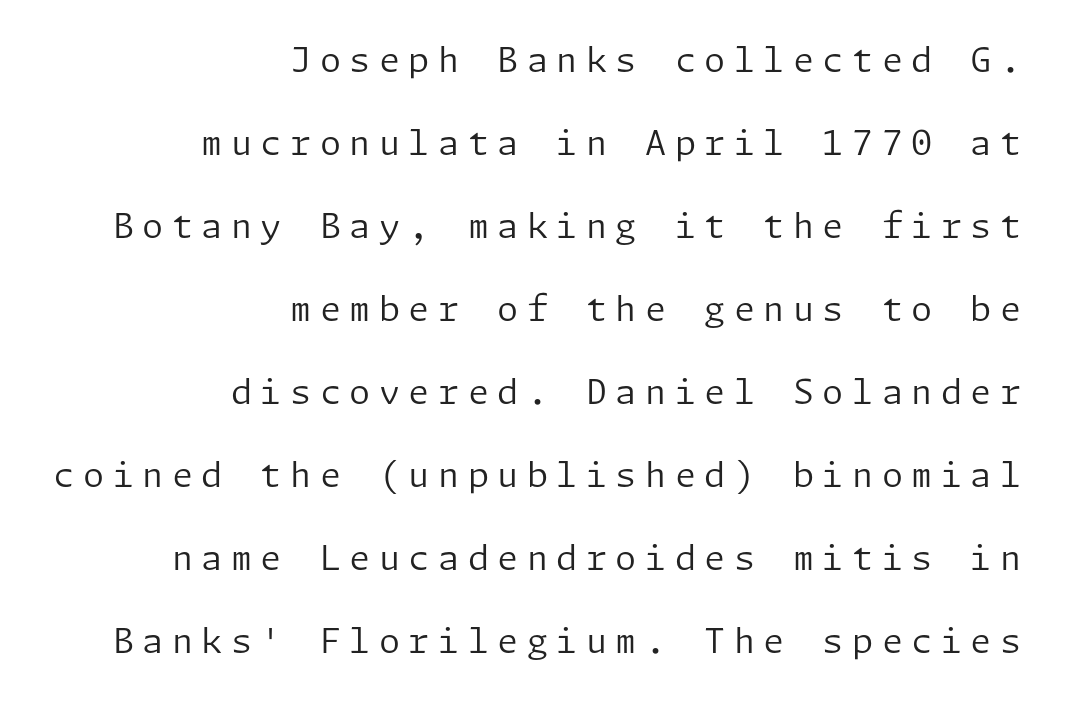
Rows of type keep a wide berth in the vertical direction. Rendered with straight, roman letterforms. A light-to-regular cut is what we see here. Between one letter and the next there's a generous, obvious gap.
